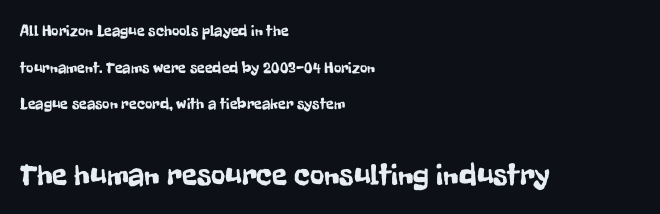
The lines are spread far apart with generous leading. You could call the tracking neutral — neither tight nor loose. The block sitting lower on the canvas is the one with enlarged characters. The font family rendered here belongs to the sans-serif group. No word sits above an underline. The letters stand straight up with perfectly vertical stems.
